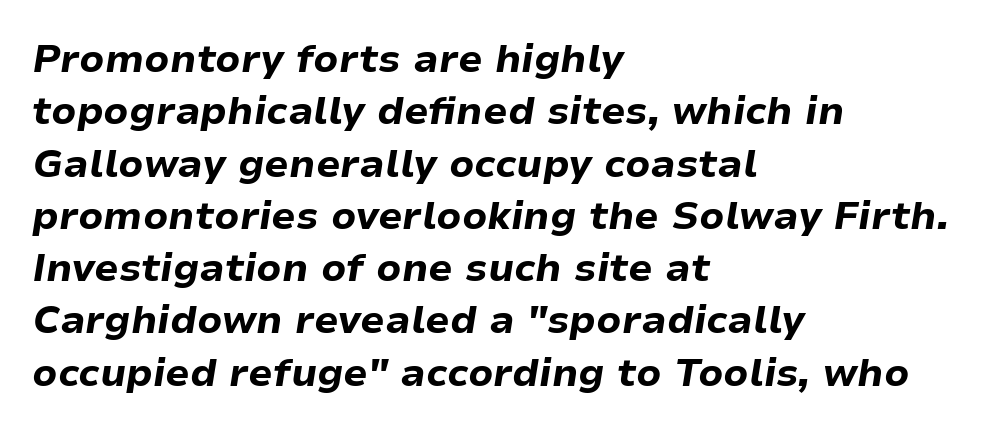
{"italic": "yes", "lean": "right", "slant_degrees": 9, "bold": "yes", "weight": "bold", "width": "normal", "stroke_contrast": "low", "x_height": "medium", "monospaced": "no", "underline": "no", "align": "left", "line_spacing": "normal", "line_spacing_ratio": 1.34, "letter_spacing": "normal", "letter_spacing_em": 0.0, "glyph_px": 39}
